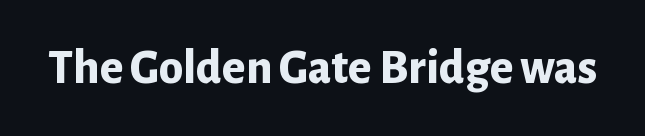
Q: Is the text bold? A: Yes.
Q: Is the text italic (slanted)? A: No, it is upright.
Q: Is the typeface a serif or a sans-serif typeface? A: Sans-serif.
Q: Is the text underlined? A: No.
Q: Is the spacing between letters normal or unusually wide? A: Normal.
Q: Width (condensed, normal, or wide)? A: Normal.
Q: Stroke contrast? A: Low.
Q: x-height? A: Medium.
Q: Monospaced? A: No.
